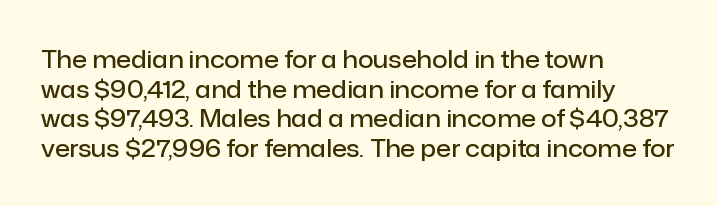
The image shows 24 px text type, upright; set left-aligned, line spacing 1.23x, normal letter spacing, not underlined.
